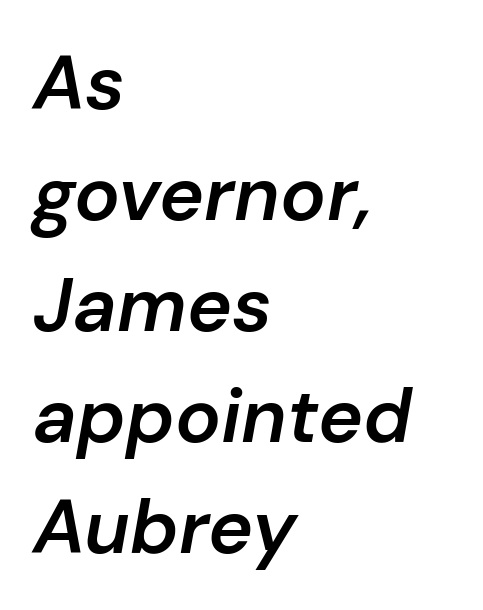
The image shows 76 px semibold type, italic (leaning right); set left-aligned, normal line spacing (1.46x), normal letter spacing, not underlined; low stroke contrast and a medium x-height.
